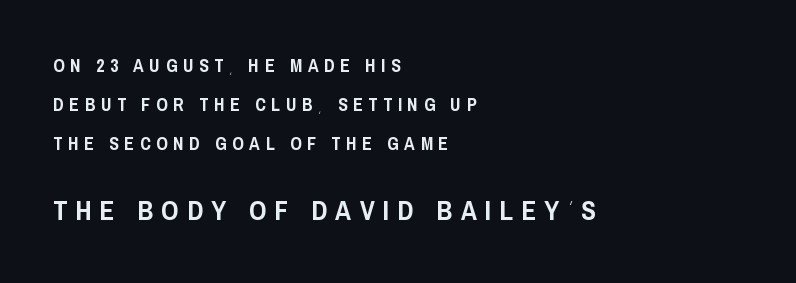
Q: Is the text italic (slanted)? A: No, it is upright.
Q: Is the text underlined? A: No.
Q: How is the paragraph aligned? A: Left-aligned.
Q: Is the spacing between letters normal or unusually wide? A: Unusually wide.
Q: Is the spacing between lines tight, normal or loose? A: Loose.
Q: Which block of text is set in a larger size, the first (top) or the second (bottom)? A: The second (bottom) one.
